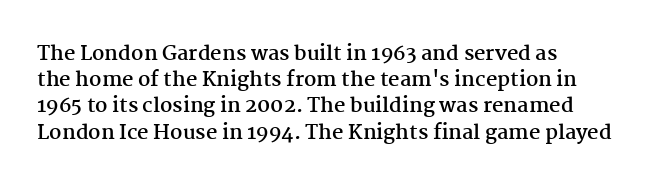
The glyphs are unaccompanied by any horizontal stroke below them. Every stem runs plumb, perpendicular to the baseline. Leading: standard. Between one letter and the next there's only the usual sliver of space.
